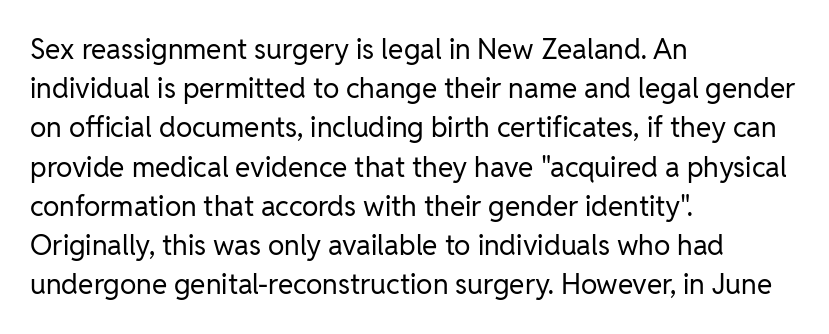
Vertically, the passage feels balanced, rows spaced as you'd expect. You can tell it's not italic because the verticals are truly vertical. This is sans-serif lettering, the kind often seen on screens and signage. Descenders are the only things crossing below the line.
